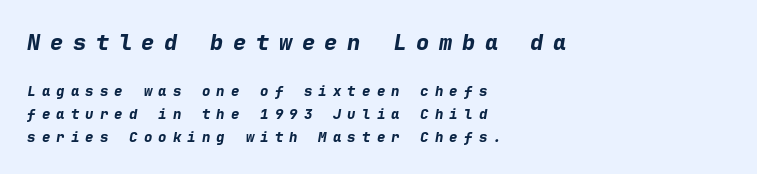
Q: Is the text bold? A: Yes.
Q: Is the text italic (slanted)? A: Yes, it leans right by about 9 degrees.
Q: Is the text underlined? A: No.
Q: How is the paragraph aligned? A: Left-aligned.
Q: Is the spacing between letters normal or unusually wide? A: Unusually wide.
Q: Is the spacing between lines tight, normal or loose? A: Normal.
Q: Which block of text is set in a larger size, the first (top) or the second (bottom)? A: The first (top) one.
